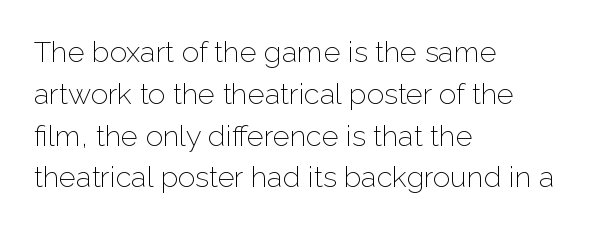
{"serif": "no", "italic": "no", "bold": "no", "weight": "light", "width": "normal", "stroke_contrast": "low", "x_height": "medium", "monospaced": "no", "underline": "no", "align": "left", "line_spacing": "normal", "line_spacing_ratio": 1.44, "letter_spacing": "normal", "letter_spacing_em": 0.0, "glyph_px": 29}
